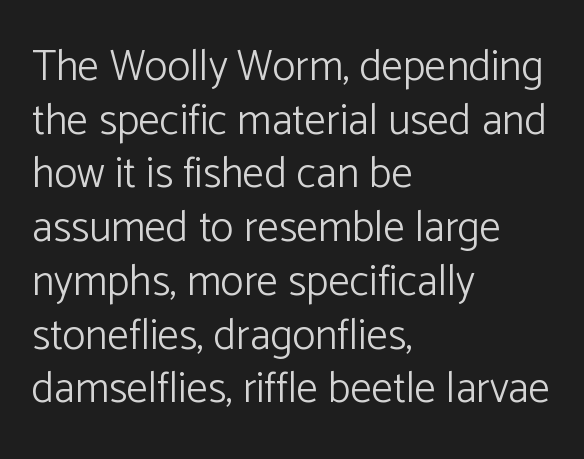
The image shows 43 px light sans-serif type, upright; set left-aligned, normal line spacing (1.25x), normal letter spacing, not underlined; low stroke contrast and a medium x-height.
